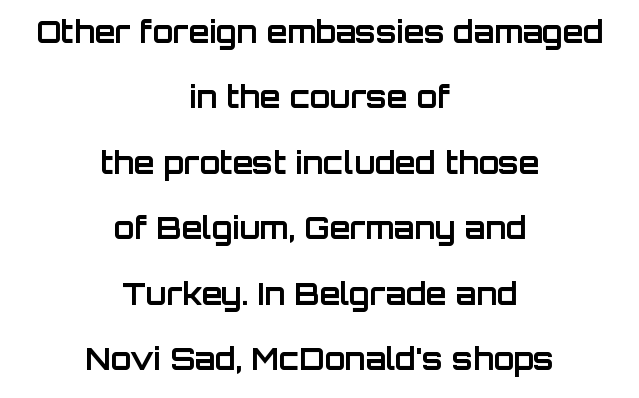
A typesetter would call this zero additional tracking. These lines carry a lot of weight — the face is fully bold. Tall strokes in this sample are plumb rather than angled. A student would call this center alignment; a typographer would say set centered. Students, observe: this is what heavily led, spacious text looks like.
